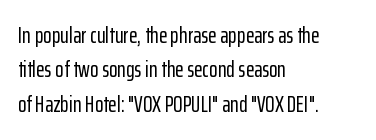
{"italic": "no", "underline": "no", "align": "left", "line_spacing": "normal", "line_spacing_ratio": 1.56, "letter_spacing": "normal", "letter_spacing_em": 0.0, "glyph_px": 22}
